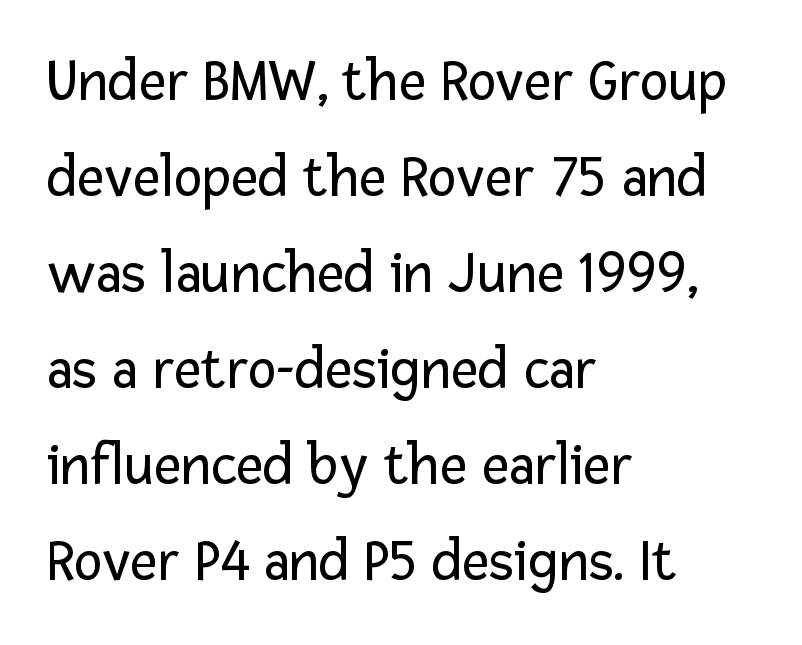
Posture: upright roman. Nobody touched the tracking dial on this one. Clear beneath every line of the passage. Weight class: somewhere from thin through regular. The glyphs in this specimen are sans serif. Normally led — the rows are evenly, conventionally spaced.
